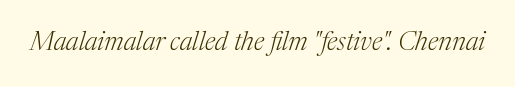
Q: Is the text bold? A: No.
Q: Is the text italic (slanted)? A: Yes, it leans right by about 17 degrees.
Q: Is the text underlined? A: No.
Q: Is the spacing between letters normal or unusually wide? A: Normal.
